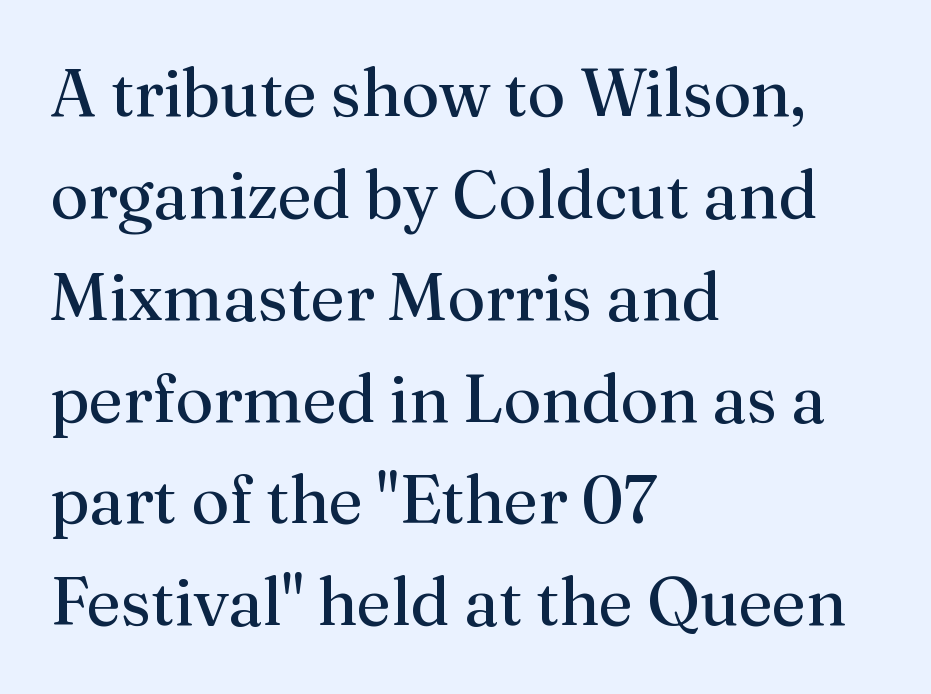
Is there any slant? The stems are plumb. Short note: letters normally spaced. Interline gaps are of average width in this sample. Are there feet on the stems? There are — it's a serif.
